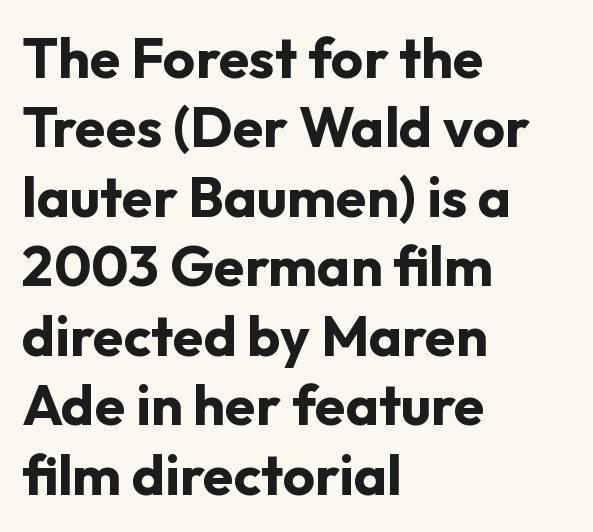
{"serif": "no", "italic": "no", "bold": "yes", "weight": "bold", "width": "normal", "stroke_contrast": "low", "x_height": "medium", "monospaced": "no", "underline": "no", "align": "left", "line_spacing_ratio": 1.24, "letter_spacing": "normal", "letter_spacing_em": 0.0, "glyph_px": 56}
